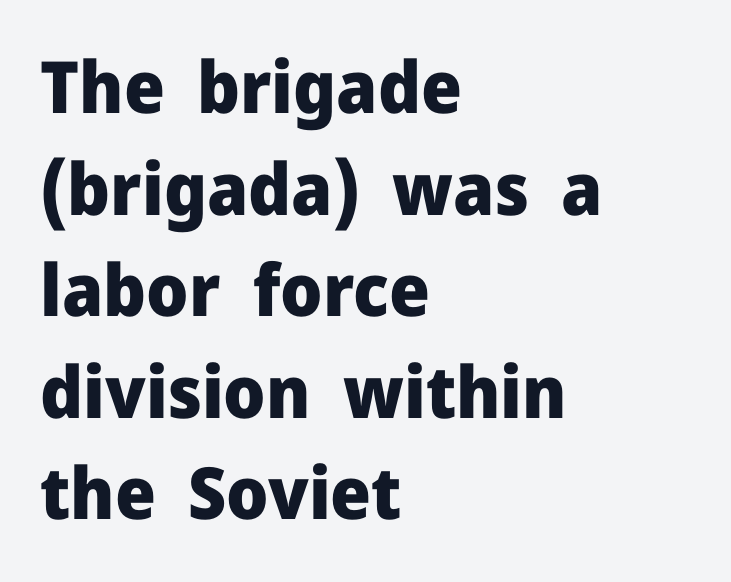
The image shows 72 px heavy sans-serif type, upright; set left-aligned, normal line spacing (1.41x), normal letter spacing, not underlined; low stroke contrast and a medium x-height.
